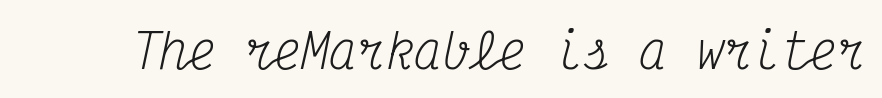
These lines were composed using italics. On a weight scale, this lands at 450 or below. Decoration check: the copy has no underline. A typesetter would call this monospace, since all characters share one set width. Serifs: yes, visible at the terminals of the letterforms. Tracking value appears to be zero — textbook default spacing.
